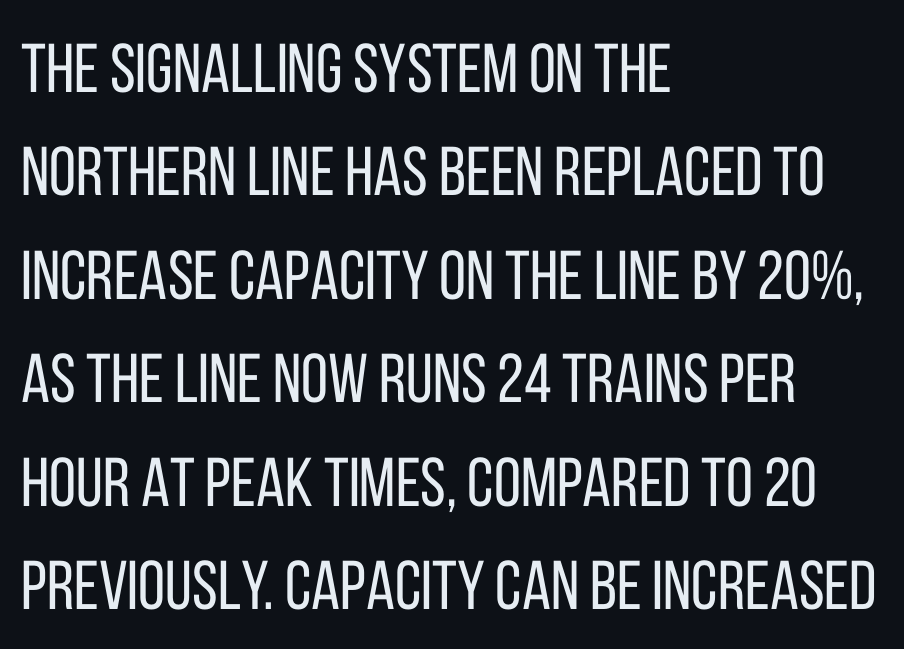
Stroke terminals: plain, sans-serif. The letters advance in unequal steps, a hallmark of proportional type. The space directly below the letters is spotless. In CSS terms this would be text-align: left. The specimen reads as upright at a glance. Honestly, the letter spacing is just normal — you wouldn't notice it.
